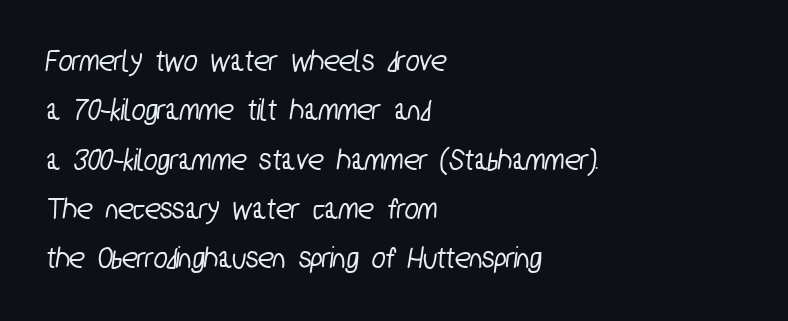
{"serif": "no", "width": "condensed", "stroke_contrast": "low", "x_height": "medium", "monospaced": "no", "underline": "no", "align": "left", "line_spacing": "normal", "line_spacing_ratio": 1.54, "letter_spacing": "normal", "letter_spacing_em": 0.0, "glyph_px": 32}
